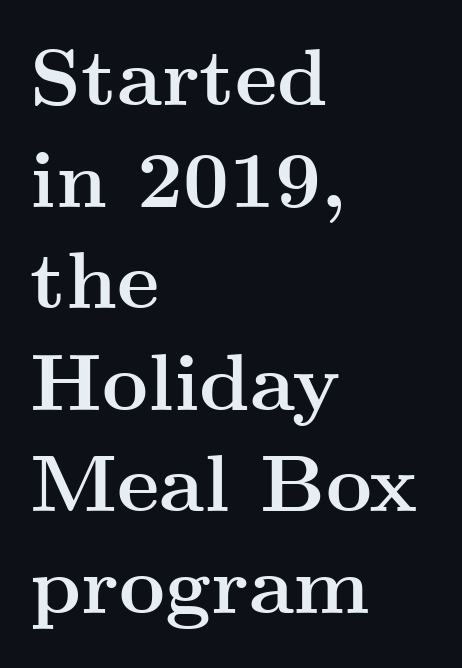
Any mark beneath the type? The region is blank. A classic flush-left, rag-right setting is used for this passage. Horizontal bands of white between lines are of average thickness. What stands out about the letter spacing? Nothing — it is the standard amount. Yep, those are serifs on the letters. A typesetter would call this proportional, since set widths differ per character.
